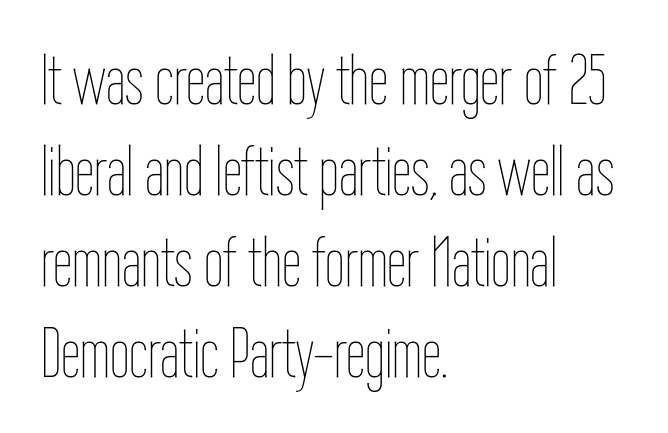
{"italic": "no", "bold": "no", "weight": "thin", "width": "condensed", "stroke_contrast": "low", "x_height": "medium", "monospaced": "no", "underline": "no", "align": "left", "line_spacing": "normal", "line_spacing_ratio": 1.3, "letter_spacing": "normal", "letter_spacing_em": 0.0, "glyph_px": 70}
